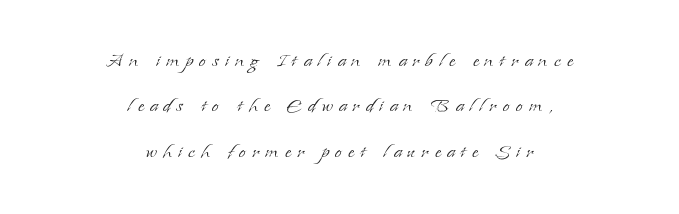
The image shows 25 px text type; set centered, line spacing 1.82x, unusually wide letter spacing (+0.24 em), not underlined.
